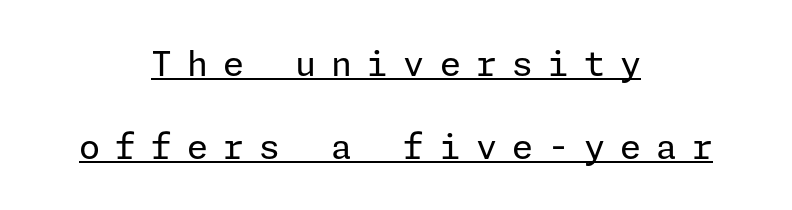
The image shows 34 px regular-weight sans-serif type, upright; set centered, loose line spacing (2.45x), unusually wide letter spacing (+0.44 em), underlined; low stroke contrast and a medium x-height.
